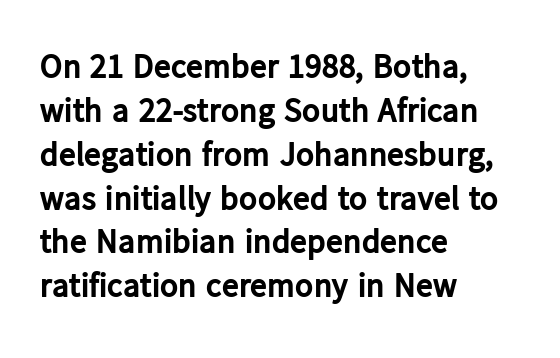
The image shows 34 px bold sans-serif type, upright; set left-aligned, normal line spacing (1.29x), normal letter spacing, not underlined; low stroke contrast and a medium x-height.
